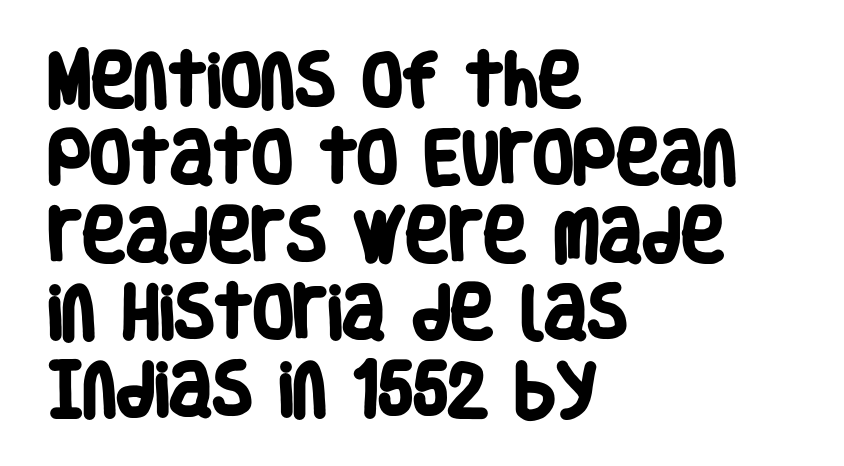
The image shows 59 px heavy, condensed sans-serif type; set left-aligned, normal line spacing (1.31x), normal letter spacing, not underlined; low stroke contrast and a large x-height.
